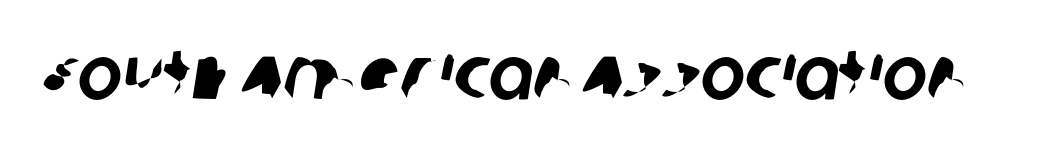
{"serif": "no", "width": "normal", "stroke_contrast": "low", "x_height": "large", "monospaced": "no", "underline": "no", "letter_spacing": "normal", "letter_spacing_em": 0.0, "glyph_px": 75}
